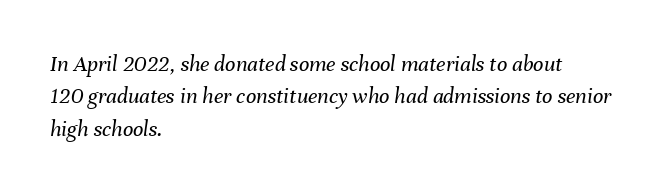
{"italic": "yes", "lean": "right", "slant_degrees": 8, "bold": "no", "underline": "no", "align": "left", "line_spacing": "normal", "line_spacing_ratio": 1.41, "letter_spacing": "normal", "letter_spacing_em": 0.0, "glyph_px": 23}
